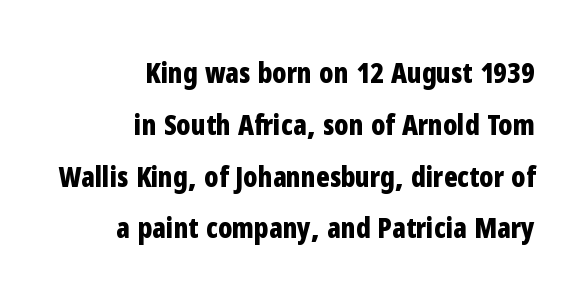
{"serif": "no", "italic": "no", "bold": "yes", "weight": "bold", "width": "condensed", "stroke_contrast": "low", "x_height": "medium", "monospaced": "no", "underline": "no", "align": "right", "line_spacing_ratio": 1.85, "letter_spacing": "normal", "letter_spacing_em": 0.0, "glyph_px": 28}
